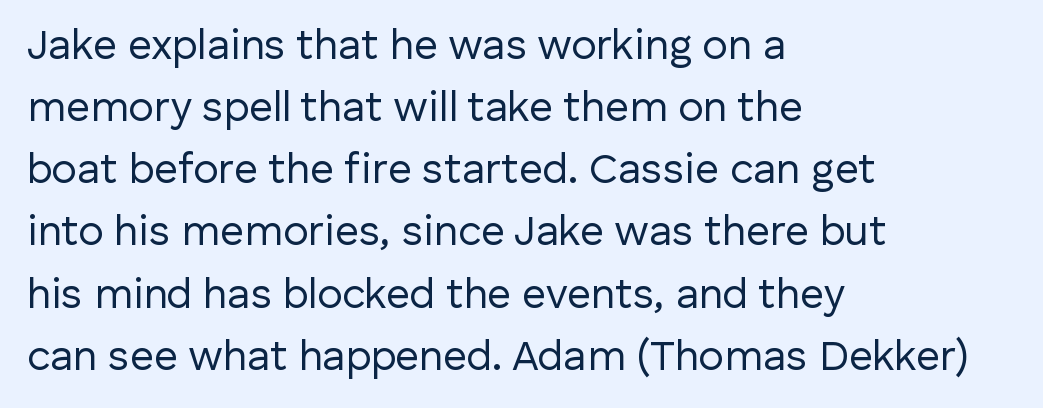
The image shows 42 px regular-weight sans-serif type, upright; set left-aligned, normal line spacing (1.48x), normal letter spacing, not underlined; low stroke contrast and a medium x-height.
